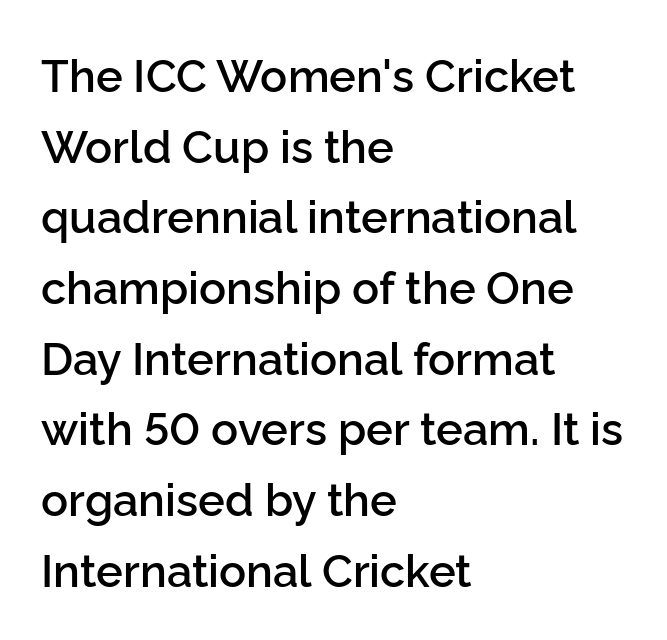
The image shows 45 px semibold sans-serif type, upright; set left-aligned, normal line spacing (1.57x), normal letter spacing, not underlined; low stroke contrast and a medium x-height.
